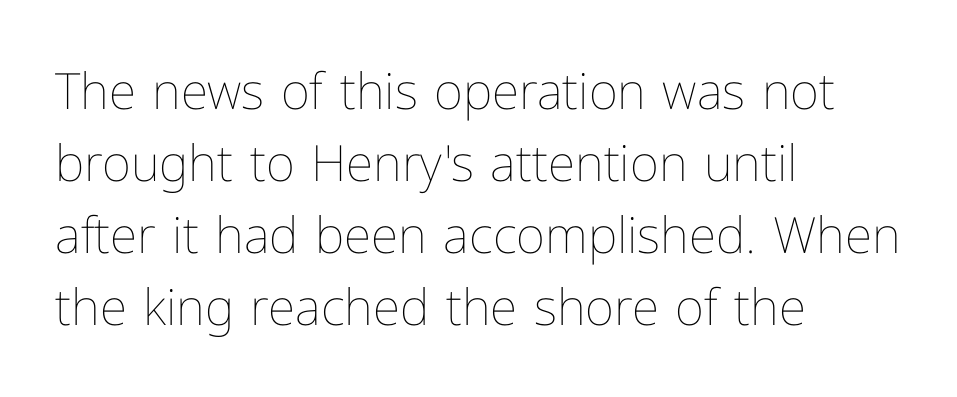
Q: Is the text bold? A: No.
Q: Is the text italic (slanted)? A: No, it is upright.
Q: Is the text underlined? A: No.
Q: How is the paragraph aligned? A: Left-aligned.
Q: Is the spacing between letters normal or unusually wide? A: Normal.
Q: Is the spacing between lines tight, normal or loose? A: Normal.
Q: Width (condensed, normal, or wide)? A: Normal.
Q: Stroke contrast? A: Low.
Q: x-height? A: Medium.
Q: Monospaced? A: No.
